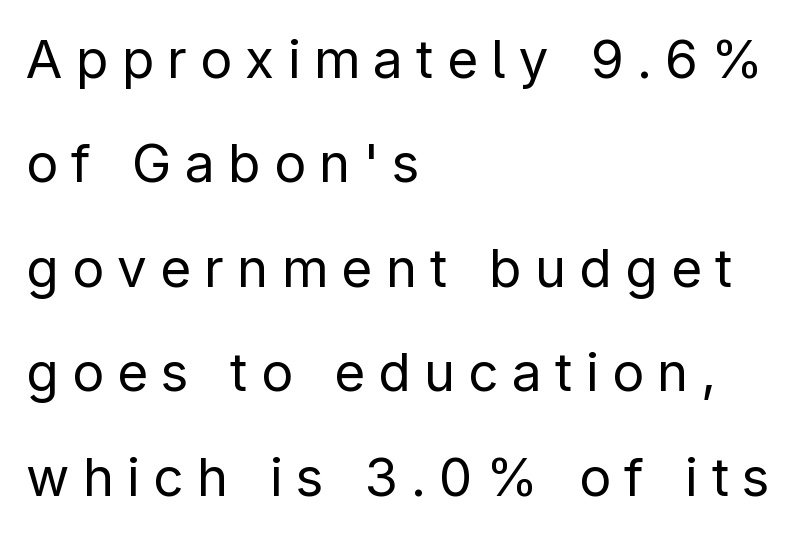
Q: Is the text bold? A: No.
Q: Is the text italic (slanted)? A: No, it is upright.
Q: Is the typeface a serif or a sans-serif typeface? A: Sans-serif.
Q: Is the text underlined? A: No.
Q: How is the paragraph aligned? A: Left-aligned.
Q: Is the spacing between letters normal or unusually wide? A: Unusually wide.
Q: Is the spacing between lines tight, normal or loose? A: Loose.
Q: Width (condensed, normal, or wide)? A: Normal.
Q: Stroke contrast? A: Low.
Q: x-height? A: Medium.
Q: Monospaced? A: No.
